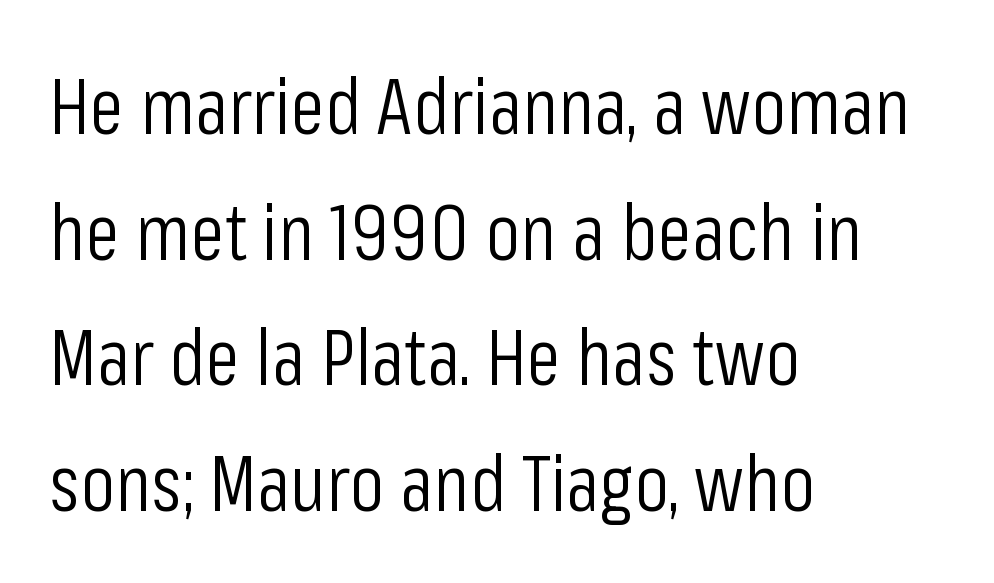
Q: Is the text bold? A: No.
Q: Is the text italic (slanted)? A: No, it is upright.
Q: Is the typeface a serif or a sans-serif typeface? A: Sans-serif.
Q: Is the text underlined? A: No.
Q: How is the paragraph aligned? A: Left-aligned.
Q: Is the spacing between letters normal or unusually wide? A: Normal.
Q: Is the spacing between lines tight, normal or loose? A: Normal.
Q: Width (condensed, normal, or wide)? A: Condensed.
Q: Stroke contrast? A: Low.
Q: x-height? A: Medium.
Q: Monospaced? A: No.
